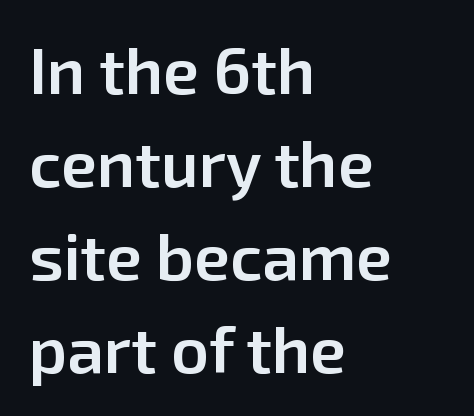
The image shows 65 px semibold sans-serif type, upright; set left-aligned, normal line spacing (1.43x), normal letter spacing, not underlined; low stroke contrast and a medium x-height.
